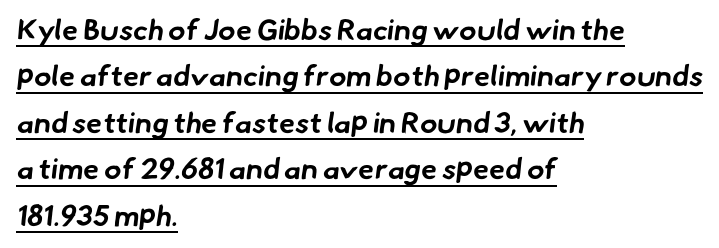
Q: Is the text bold? A: Yes.
Q: Is the typeface a serif or a sans-serif typeface? A: Sans-serif.
Q: Is the text underlined? A: Yes.
Q: How is the paragraph aligned? A: Left-aligned.
Q: Is the spacing between letters normal or unusually wide? A: Normal.
Q: Is the spacing between lines tight, normal or loose? A: Normal.
Q: Width (condensed, normal, or wide)? A: Normal.
Q: Stroke contrast? A: Low.
Q: x-height? A: Small.
Q: Monospaced? A: No.
